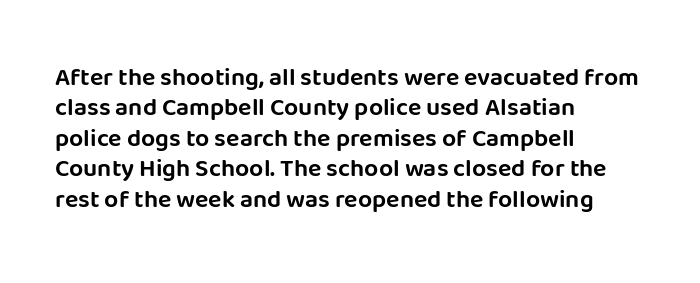
{"italic": "no", "underline": "no", "align": "left", "line_spacing_ratio": 1.22, "letter_spacing": "normal", "letter_spacing_em": 0.0, "glyph_px": 25}
